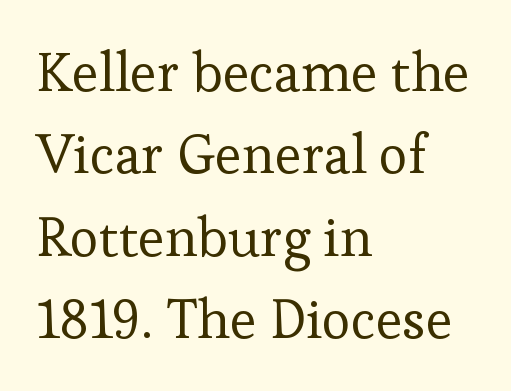
These glyphs show unthickened strokes, regular width or finer. Is there any slant? The stems are plumb. The rendering uses a moderate line-height, typical for paragraphs. Here the designer chose a conventional face with non-uniform glyph widths. This rendering uses left alignment, leaving the right contour irregular.
